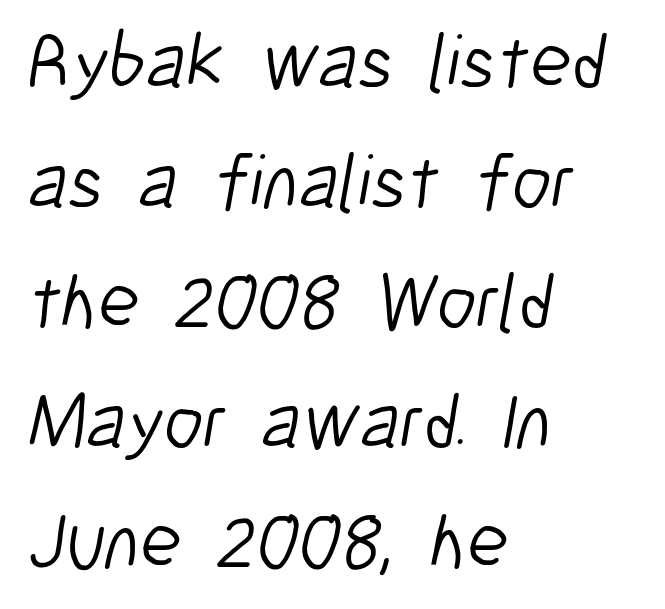
The image shows 77 px light, condensed sans-serif type; set left-aligned, normal line spacing (1.56x), normal letter spacing, not underlined; low stroke contrast and a medium x-height.
